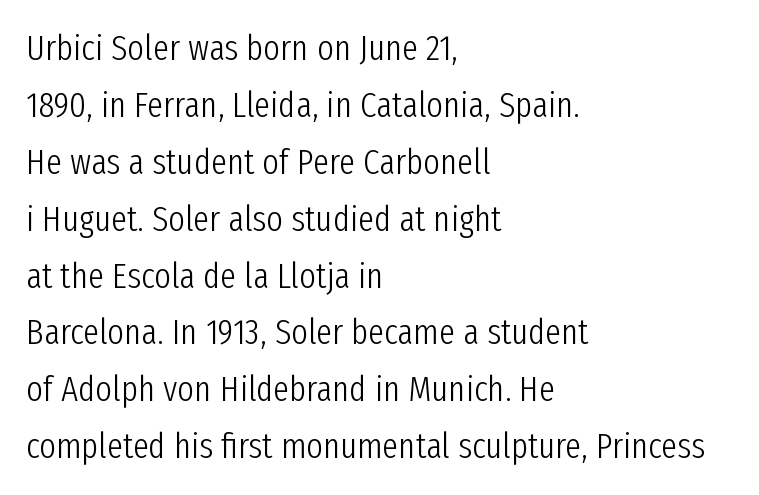
{"serif": "no", "italic": "no", "bold": "no", "weight": "light", "width": "condensed", "stroke_contrast": "low", "x_height": "medium", "monospaced": "no", "underline": "no", "align": "left", "line_spacing": "normal", "line_spacing_ratio": 1.58, "letter_spacing": "normal", "letter_spacing_em": 0.0, "glyph_px": 36}
